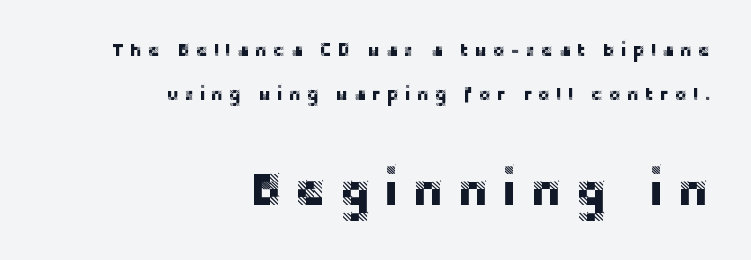
To sum up the face: it is a sans, with no serifs. Italic: no, the glyphs are upright roman. Think of a printed novel: that variable character pitch is what you see here. A flush-right, rag-left setting is used for this passage. This sample trades compactness for vertical openness between lines.
